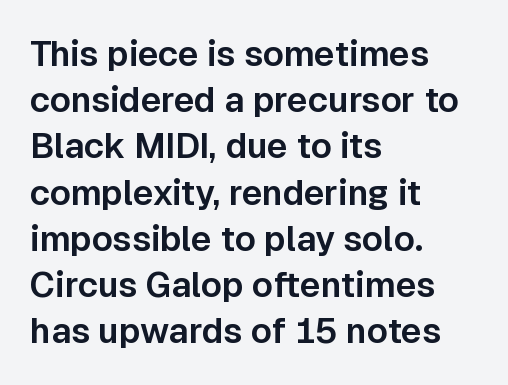
{"serif": "no", "italic": "no", "width": "normal", "stroke_contrast": "low", "x_height": "medium", "monospaced": "no", "underline": "no", "align": "left", "line_spacing": "normal", "line_spacing_ratio": 1.32, "letter_spacing": "normal", "letter_spacing_em": 0.0, "glyph_px": 35}
